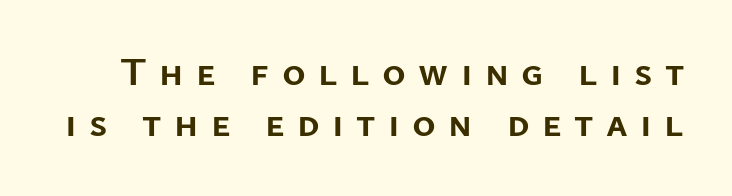
{"serif": "no", "italic": "no", "bold": "yes", "weight": "semibold", "width": "normal", "stroke_contrast": "low", "x_height": "medium", "monospaced": "no", "underline": "no", "line_spacing": "normal", "line_spacing_ratio": 1.27, "letter_spacing": "wide", "letter_spacing_em": 0.31, "glyph_px": 40}
